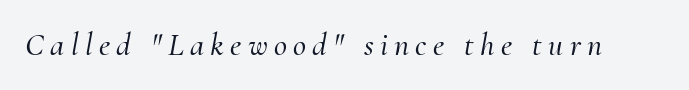
Q: Is the text italic (slanted)? A: Yes, it leans right by about 10 degrees.
Q: Is the typeface a serif or a sans-serif typeface? A: Serif.
Q: Is the text underlined? A: No.
Q: Is the spacing between letters normal or unusually wide? A: Unusually wide.
Q: Width (condensed, normal, or wide)? A: Normal.
Q: Stroke contrast? A: Medium.
Q: x-height? A: Small.
Q: Monospaced? A: No.
